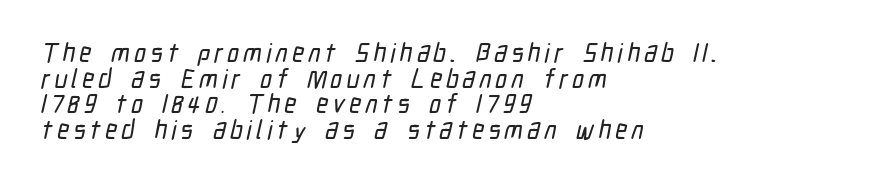
If you drew a ruler down the left edge, every line would touch it. Vertically, the passage feels compressed, each row crowding the next. The glyphs are unaccompanied by any horizontal stroke below them.
